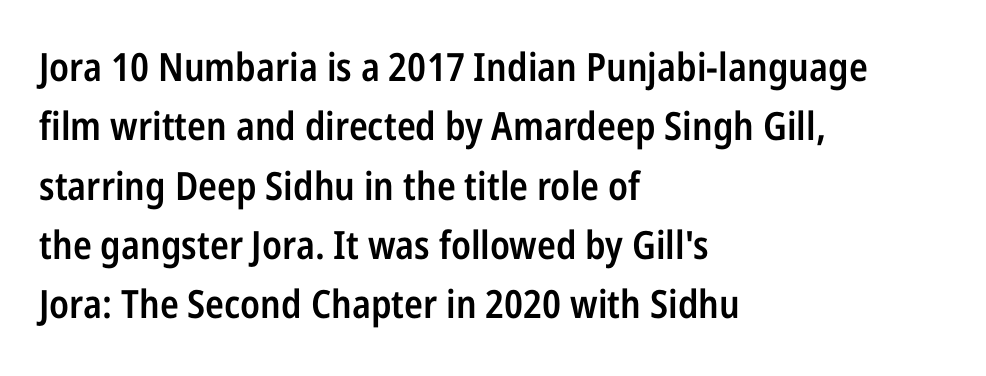
Q: Is the text bold? A: Semi-bold.
Q: Is the text italic (slanted)? A: No, it is upright.
Q: Is the typeface a serif or a sans-serif typeface? A: Sans-serif.
Q: Is the text underlined? A: No.
Q: How is the paragraph aligned? A: Left-aligned.
Q: Is the spacing between letters normal or unusually wide? A: Normal.
Q: Is the spacing between lines tight, normal or loose? A: Normal.
Q: Width (condensed, normal, or wide)? A: Condensed.
Q: Stroke contrast? A: Low.
Q: x-height? A: Medium.
Q: Monospaced? A: No.
